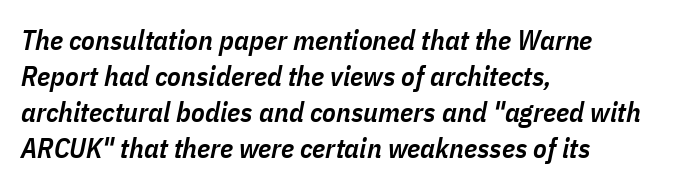
{"italic": "yes", "lean": "right", "slant_degrees": 11, "bold": "semi", "weight": "semibold", "width": "condensed", "stroke_contrast": "low", "x_height": "medium", "monospaced": "no", "underline": "no", "align": "left", "line_spacing": "normal", "line_spacing_ratio": 1.28, "letter_spacing": "normal", "letter_spacing_em": 0.0, "glyph_px": 28}
